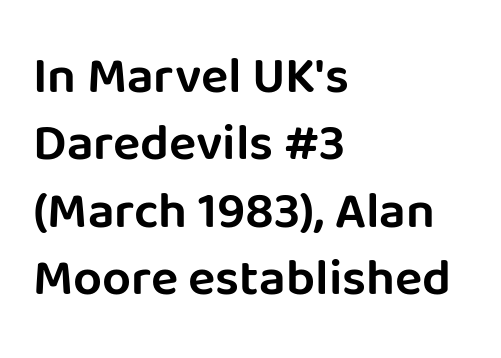
{"serif": "no", "italic": "no", "width": "normal", "stroke_contrast": "low", "x_height": "large", "monospaced": "no", "underline": "no", "align": "left", "line_spacing": "normal", "line_spacing_ratio": 1.32, "letter_spacing": "normal", "letter_spacing_em": 0.0, "glyph_px": 51}
